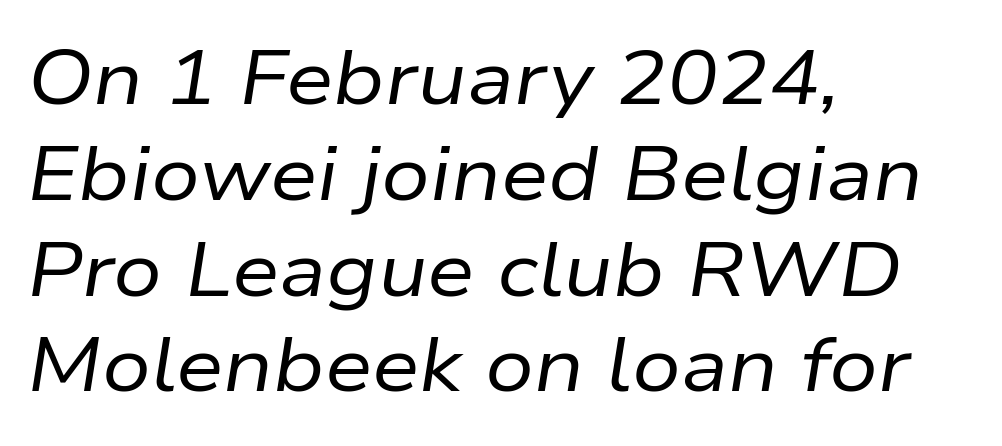
The image shows 76 px regular-weight type, italic (leaning right); set left-aligned, normal line spacing (1.26x), normal letter spacing, not underlined; low stroke contrast and a medium x-height.
